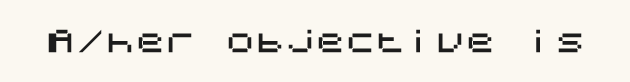
The image shows 30 px sans-serif type, upright; set normal letter spacing, not underlined; medium stroke contrast and a large x-height.
